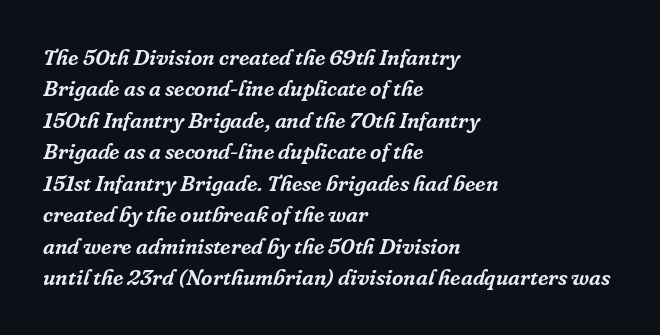
{"italic": "yes", "lean": "right", "slant_degrees": 16, "underline": "no", "align": "left", "line_spacing": "normal", "line_spacing_ratio": 1.43, "letter_spacing": "normal", "letter_spacing_em": 0.0, "glyph_px": 22}
